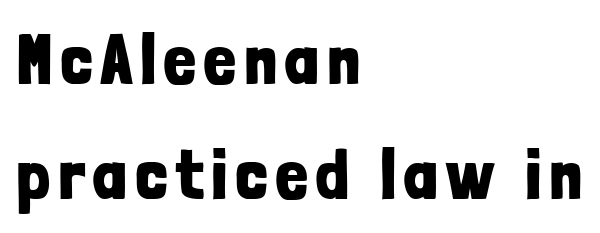
The image shows 70 px bold, condensed sans-serif type, upright; set left-aligned, normal line spacing (1.64x), not underlined; low stroke contrast and a medium x-height.
